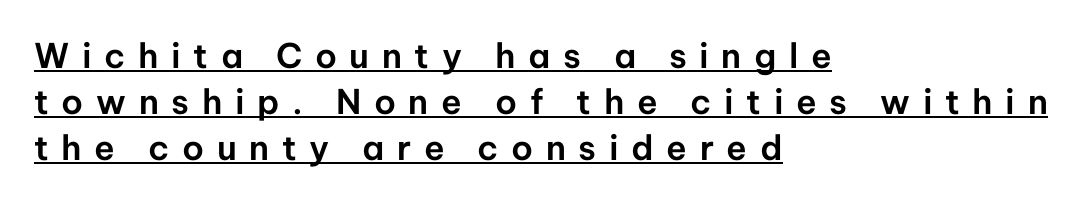
The image shows 34 px sans-serif type, upright; set left-aligned, normal line spacing (1.35x), unusually wide letter spacing (+0.37 em), underlined; low stroke contrast and a medium x-height.
